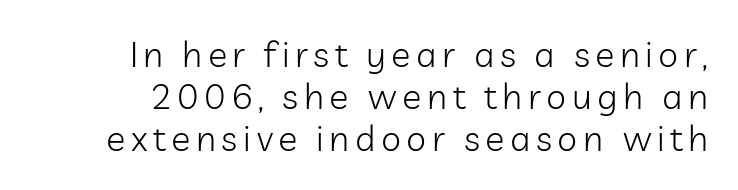
Q: Is the text bold? A: No.
Q: Is the text italic (slanted)? A: No, it is upright.
Q: Is the typeface a serif or a sans-serif typeface? A: Sans-serif.
Q: Is the text underlined? A: No.
Q: Width (condensed, normal, or wide)? A: Normal.
Q: Stroke contrast? A: Low.
Q: x-height? A: Medium.
Q: Monospaced? A: No.
